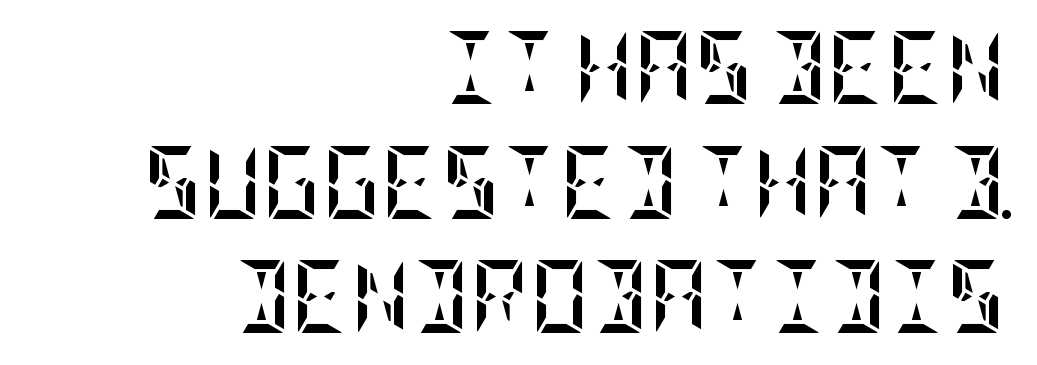
{"italic": "no", "bold": "yes", "weight": "semibold", "width": "condensed", "stroke_contrast": "low", "x_height": "large", "underline": "no", "align": "right", "line_spacing": "normal", "line_spacing_ratio": 1.57, "letter_spacing": "normal", "letter_spacing_em": 0.0, "glyph_px": 73}
